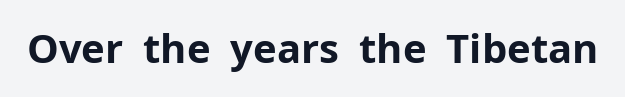
{"serif": "no", "italic": "no", "bold": "yes", "weight": "bold", "width": "normal", "stroke_contrast": "low", "x_height": "medium", "monospaced": "no", "underline": "no", "letter_spacing": "normal", "letter_spacing_em": 0.0, "glyph_px": 40}
